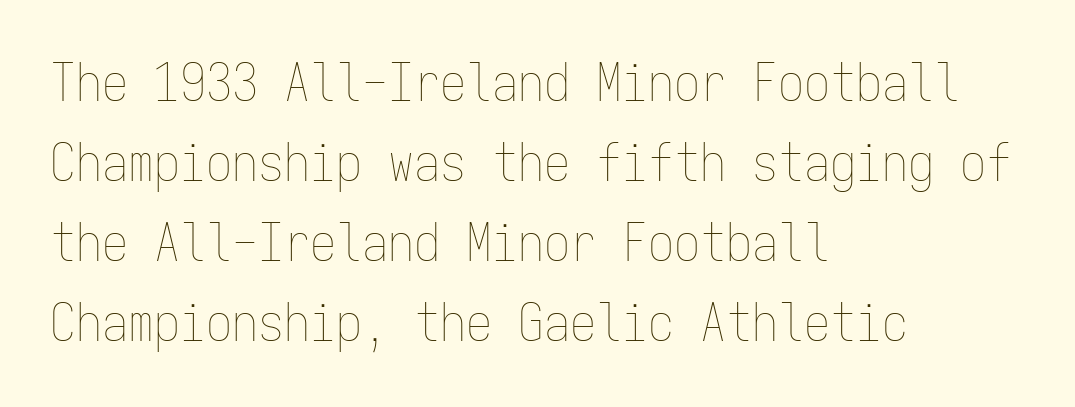
Q: Is the text bold? A: No.
Q: Is the text italic (slanted)? A: No, it is upright.
Q: Is the text underlined? A: No.
Q: How is the paragraph aligned? A: Left-aligned.
Q: Is the spacing between letters normal or unusually wide? A: Normal.
Q: Is the spacing between lines tight, normal or loose? A: Normal.
Q: Width (condensed, normal, or wide)? A: Condensed.
Q: Stroke contrast? A: Low.
Q: x-height? A: Medium.
Q: Monospaced? A: Yes.
